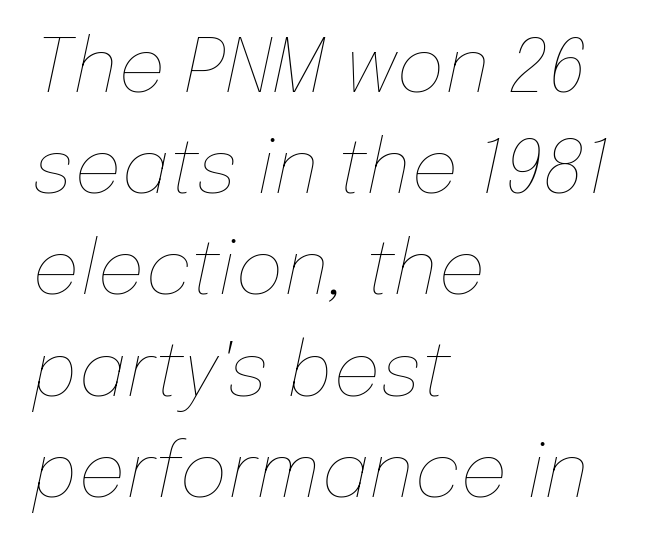
{"italic": "yes", "lean": "right", "slant_degrees": 12, "bold": "no", "weight": "thin", "width": "normal", "stroke_contrast": "low", "x_height": "medium", "monospaced": "no", "underline": "no", "align": "left", "line_spacing": "normal", "line_spacing_ratio": 1.35, "letter_spacing": "normal", "letter_spacing_em": 0.0, "glyph_px": 75}
